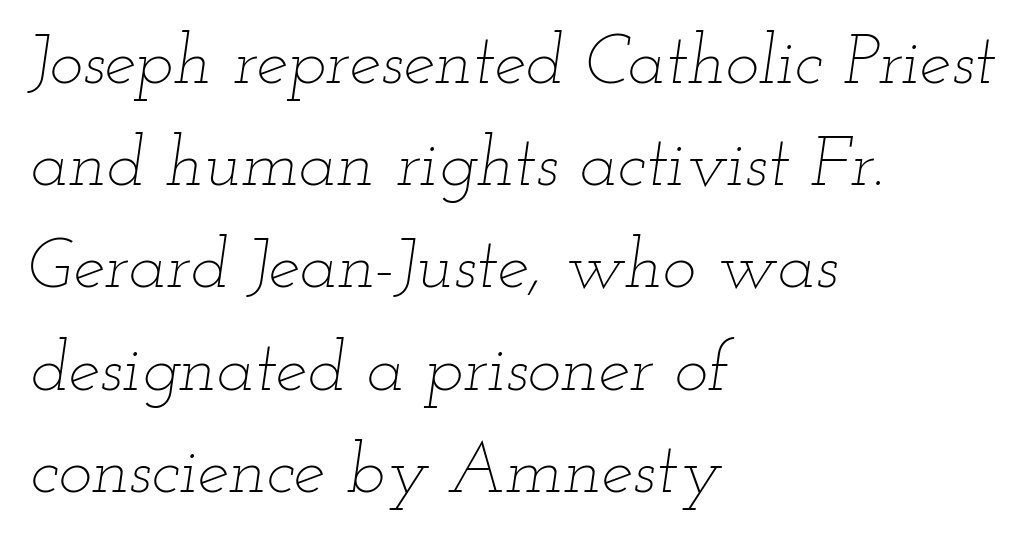
This is oblique type, the kind used for emphasis or titles. Where is the straight margin? On the left. Look at the tracking — it's just the regular setting, nothing added. Do the characters align in a grid? No, the font is proportional. Check under the words: just untouched page. Think standard paragraph weight, or any step lighter than that.
